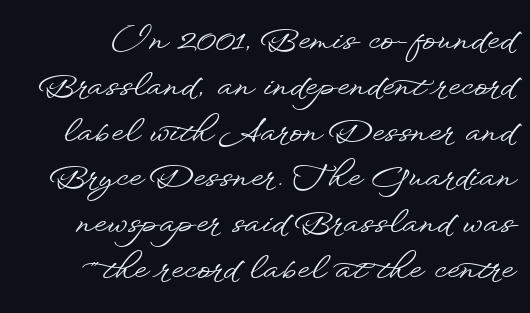
The image shows 32 px wide sans-serif type; set normal line spacing (1.43x), normal letter spacing, not underlined; low stroke contrast and a small x-height.
